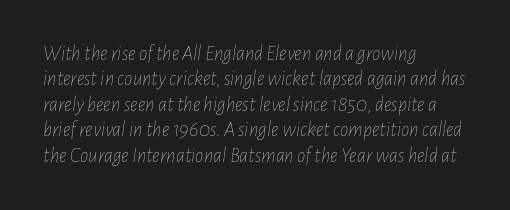
{"italic": "yes", "lean": "right", "slant_degrees": 7, "bold": "no", "underline": "no", "align": "left", "line_spacing_ratio": 1.21, "letter_spacing": "normal", "letter_spacing_em": 0.0, "glyph_px": 21}
